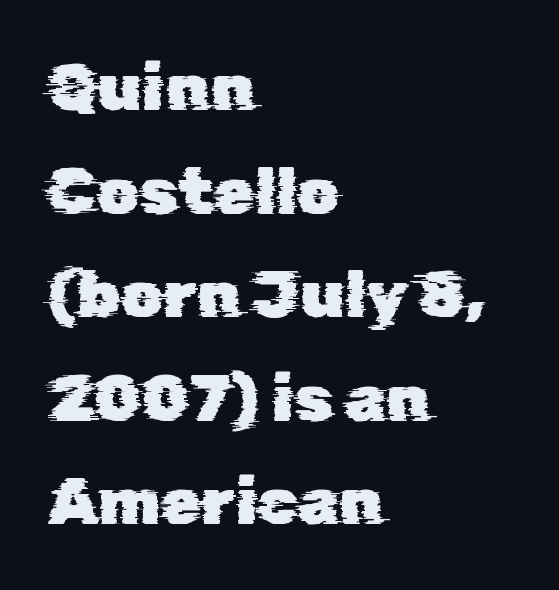
Think of a printed novel: that variable character pitch is what you see here. The specimen omits any rule beneath the text block's lines. Students, note that the glyphs here touch the page at normal intervals. You can tell from the bare stems that sans-serif type was used.
